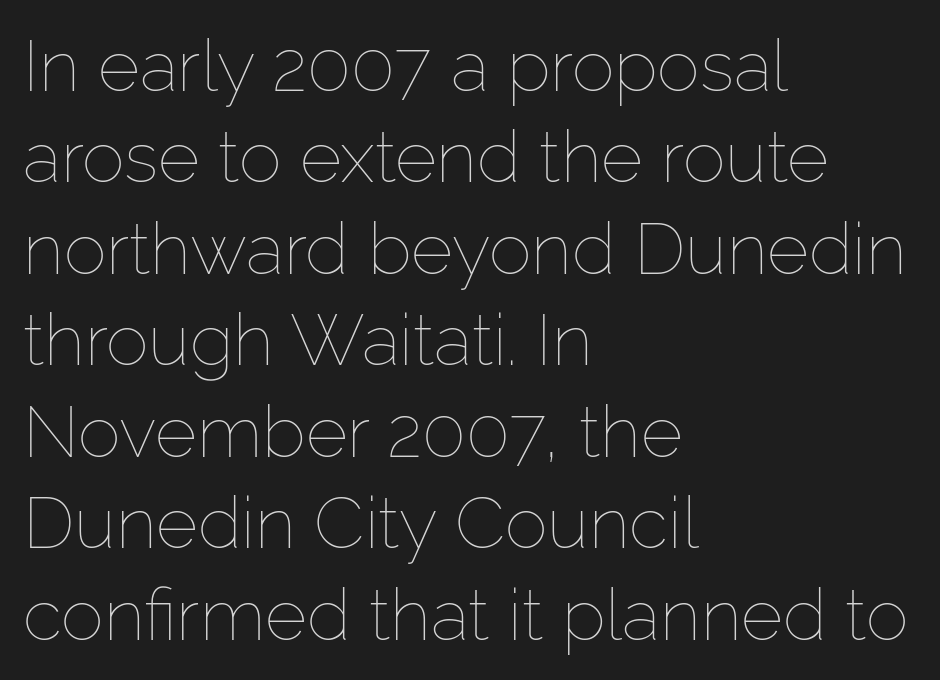
Is the stroke heavy? The answer is a plain regular-or-lighter. The area under the type is left untouched. Students, note that the glyphs here touch the page at normal intervals. Every row of glyphs begins at an identical x-position on the left. Spacing verdict: proportional, widths tailored to each character.
